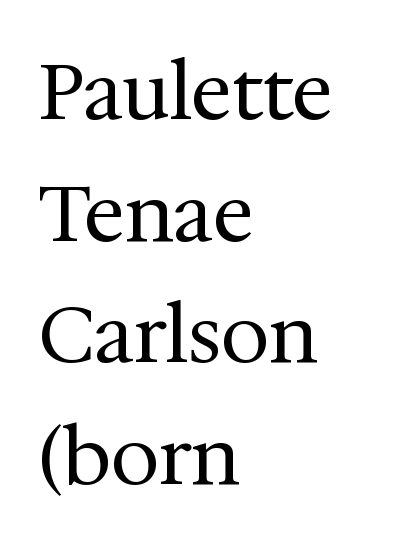
Q: Is the text bold? A: No.
Q: Is the text italic (slanted)? A: No, it is upright.
Q: Is the typeface a serif or a sans-serif typeface? A: Serif.
Q: Is the text underlined? A: No.
Q: How is the paragraph aligned? A: Left-aligned.
Q: Is the spacing between letters normal or unusually wide? A: Normal.
Q: Is the spacing between lines tight, normal or loose? A: Normal.
Q: Width (condensed, normal, or wide)? A: Normal.
Q: Stroke contrast? A: Medium.
Q: x-height? A: Medium.
Q: Monospaced? A: No.
